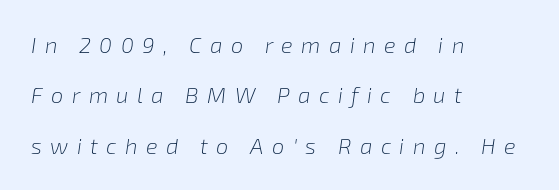
Q: Is the text bold? A: No.
Q: Is the text italic (slanted)? A: Yes, it leans right by about 8 degrees.
Q: Is the text underlined? A: No.
Q: How is the paragraph aligned? A: Left-aligned.
Q: Is the spacing between letters normal or unusually wide? A: Unusually wide.
Q: Is the spacing between lines tight, normal or loose? A: Loose.
